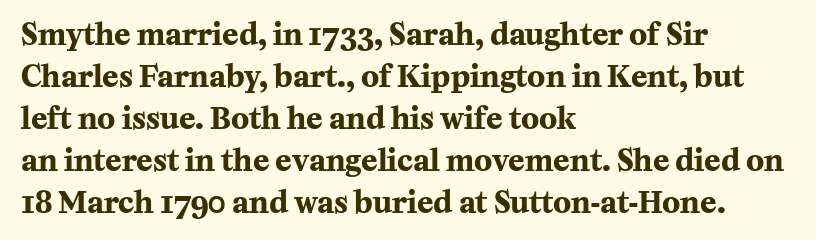
The image shows 30 px bold serif type, upright; set left-aligned, normal line spacing (1.4x), normal letter spacing, not underlined; medium stroke contrast and a medium x-height.
